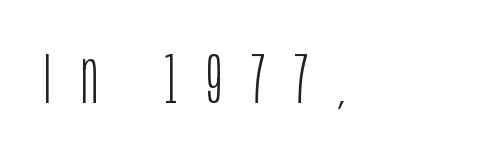
{"serif": "no", "italic": "no", "bold": "no", "weight": "light", "width": "condensed", "stroke_contrast": "low", "x_height": "large", "monospaced": "no", "underline": "no", "letter_spacing": "wide", "letter_spacing_em": 0.4, "glyph_px": 73}
